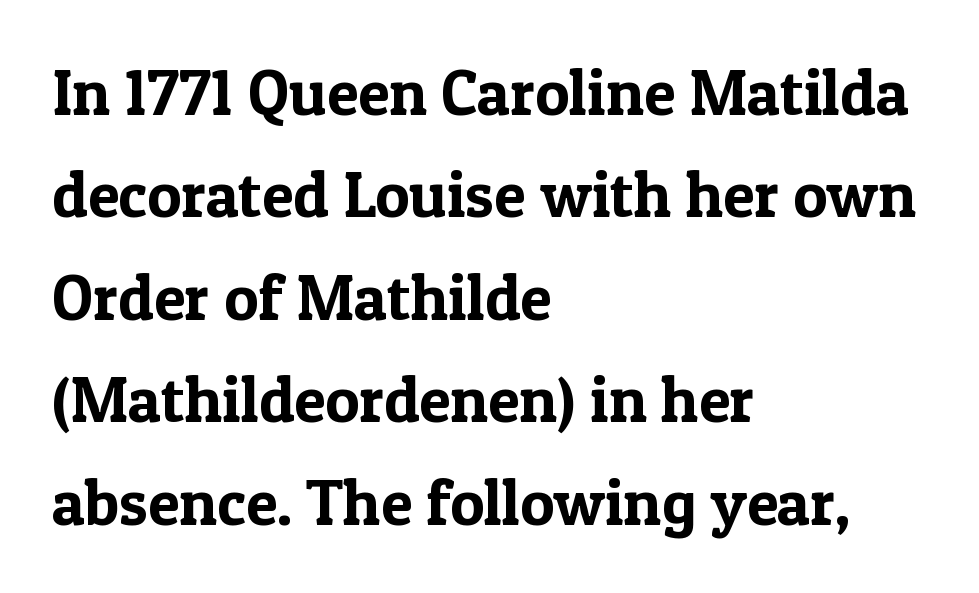
The letters carry serifs — small finishing strokes at the ends of their stems. Clear beneath every line of the passage. Alignment: flush left. No extra tracking has been applied to these lines. The line-height multiplier appears to be the usual default. Italic? Not at all — the glyphs are vertical.
